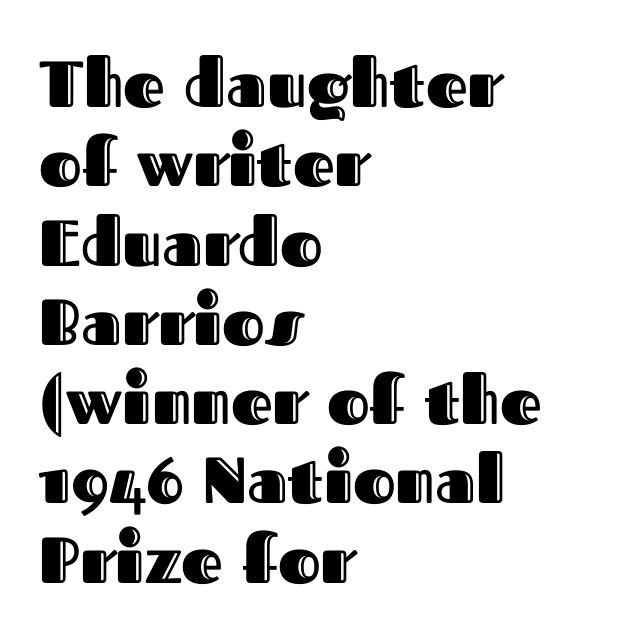
Do the letters lean? They stand straight. This sample has the flowing, uneven cadence of proportional lettering. The passage is arranged the way most books set body copy — flush left. Check under the words: just untouched page.
